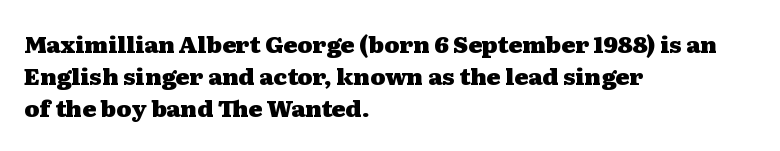
The image shows 23 px bold type, upright; set left-aligned, normal line spacing (1.4x), normal letter spacing, not underlined.
